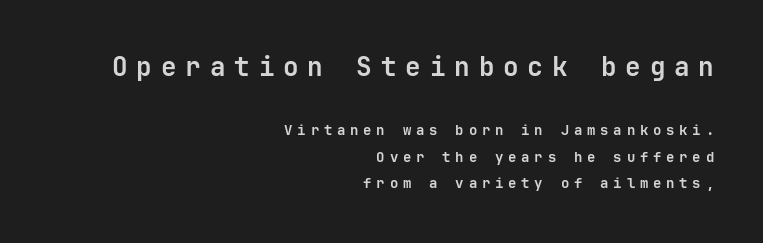
Q: Is the text bold? A: Yes.
Q: Is the text italic (slanted)? A: No, it is upright.
Q: Is the text underlined? A: No.
Q: How is the paragraph aligned? A: Right-aligned.
Q: Is the spacing between letters normal or unusually wide? A: Unusually wide.
Q: Is the spacing between lines tight, normal or loose? A: Loose.
Q: Which block of text is set in a larger size, the first (top) or the second (bottom)? A: The first (top) one.
